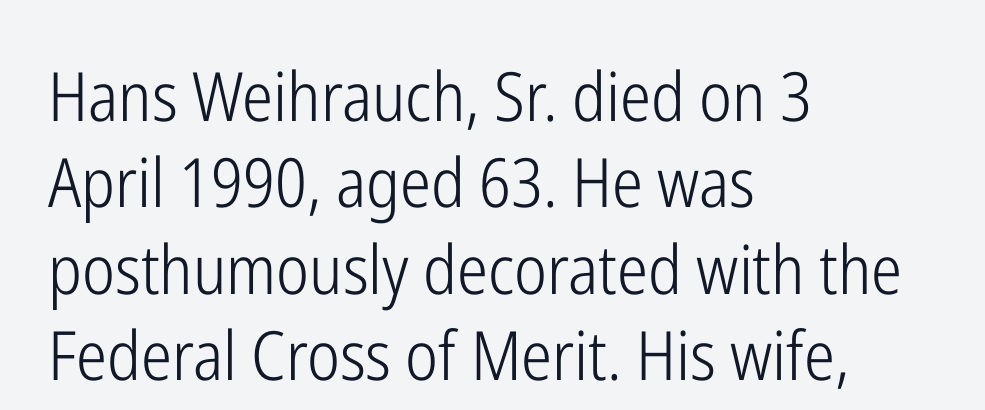
The image shows 68 px light, condensed sans-serif type, upright; set left-aligned, normal line spacing (1.27x), normal letter spacing, not underlined; low stroke contrast and a medium x-height.
